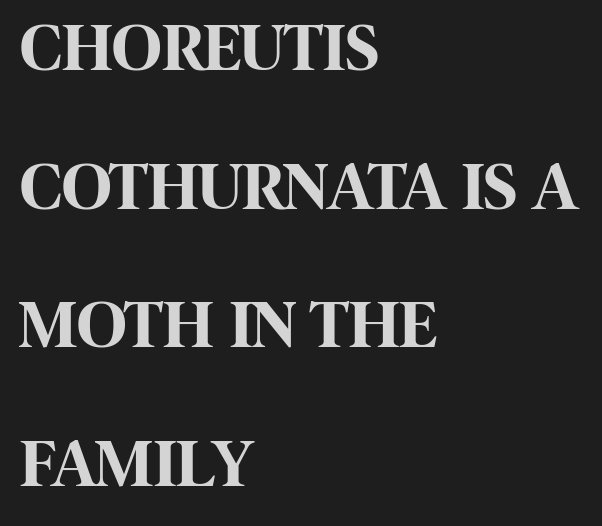
The image shows 68 px bold, condensed sans-serif type, upright; set left-aligned, loose line spacing (2.04x), normal letter spacing, not underlined; high stroke contrast and a large x-height.
